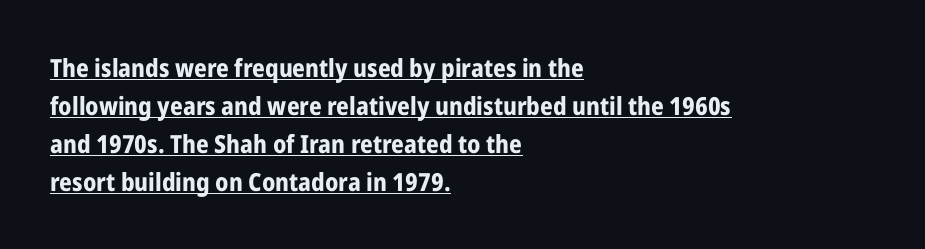
Q: Is the text bold? A: Yes.
Q: Is the text italic (slanted)? A: No, it is upright.
Q: Is the text underlined? A: Yes.
Q: How is the paragraph aligned? A: Left-aligned.
Q: Is the spacing between letters normal or unusually wide? A: Normal.
Q: Is the spacing between lines tight, normal or loose? A: Normal.
